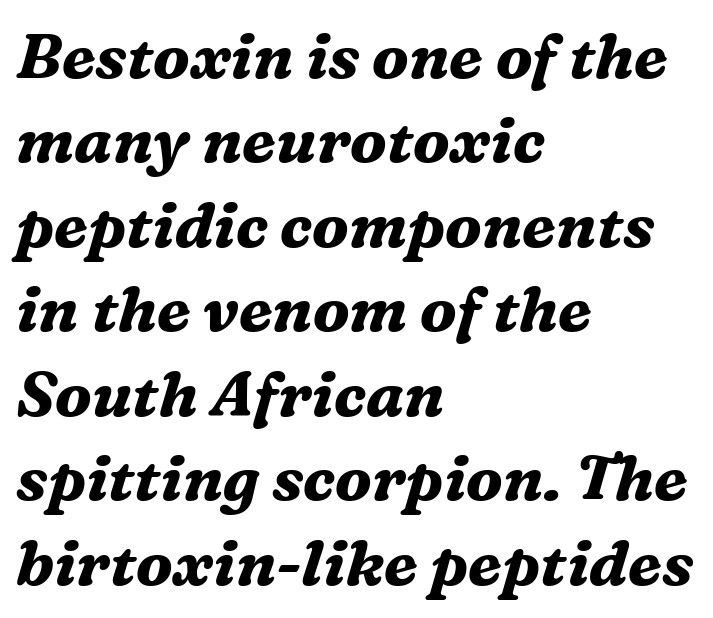
{"serif": "yes", "italic": "yes", "lean": "right", "slant_degrees": 16, "bold": "yes", "weight": "bold", "width": "normal", "stroke_contrast": "medium", "x_height": "medium", "monospaced": "no", "underline": "no", "align": "left", "line_spacing": "normal", "line_spacing_ratio": 1.34, "letter_spacing": "normal", "letter_spacing_em": 0.0, "glyph_px": 63}
